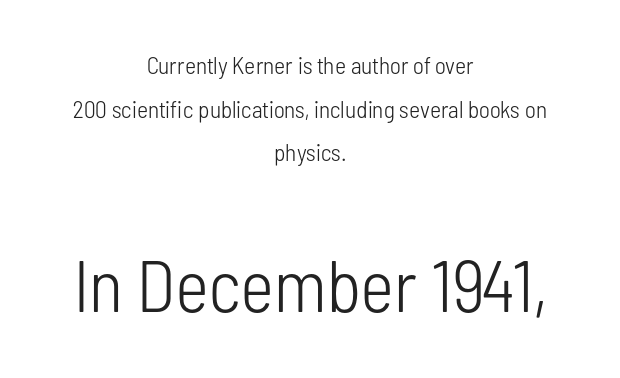
The image shows 73 px light, condensed sans-serif type, upright; set centered, line spacing 1.82x, normal letter spacing, not underlined; the second (bottom) block is 3.04x larger; low stroke contrast and a medium x-height.
